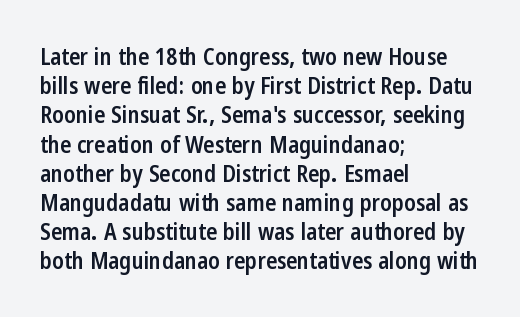
The image shows 23 px text type, upright; set left-aligned, normal line spacing (1.27x), normal letter spacing, not underlined.
